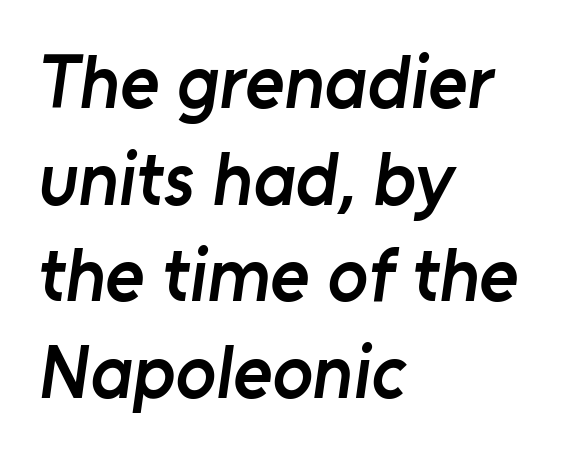
The image shows 75 px semibold sans-serif type; set left-aligned, normal line spacing (1.29x), normal letter spacing, not underlined; low stroke contrast and a medium x-height.
